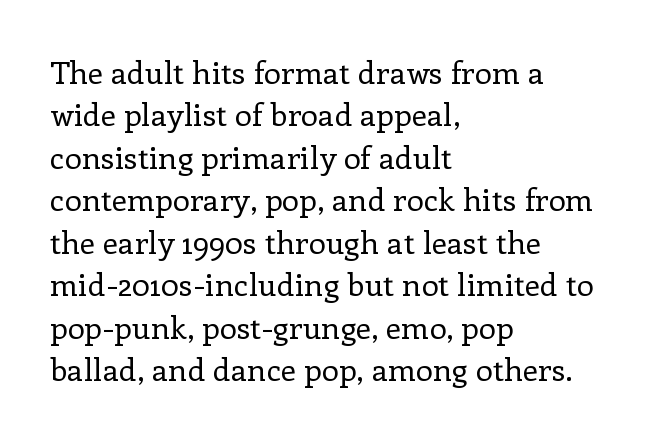
{"serif": "yes", "italic": "no", "bold": "no", "weight": "regular", "width": "normal", "stroke_contrast": "low", "x_height": "medium", "monospaced": "no", "underline": "no", "align": "left", "line_spacing": "normal", "line_spacing_ratio": 1.37, "letter_spacing": "normal", "letter_spacing_em": 0.0, "glyph_px": 31}
